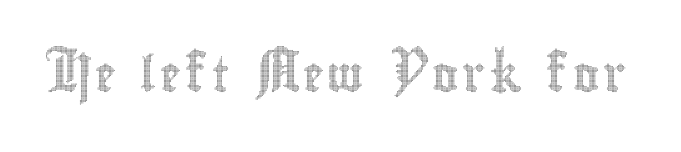
Q: Is the text italic (slanted)? A: No, it is upright.
Q: Is the text underlined? A: No.
Q: Width (condensed, normal, or wide)? A: Condensed.
Q: x-height? A: Small.
Q: Monospaced? A: No.
